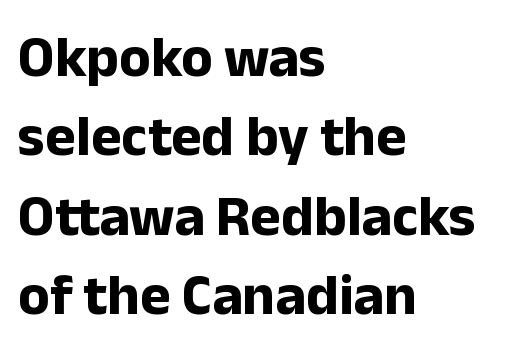
Q: Is the text bold? A: Yes.
Q: Is the text italic (slanted)? A: No, it is upright.
Q: Is the typeface a serif or a sans-serif typeface? A: Sans-serif.
Q: Is the text underlined? A: No.
Q: How is the paragraph aligned? A: Left-aligned.
Q: Is the spacing between letters normal or unusually wide? A: Normal.
Q: Is the spacing between lines tight, normal or loose? A: Normal.
Q: Width (condensed, normal, or wide)? A: Normal.
Q: Stroke contrast? A: Low.
Q: x-height? A: Medium.
Q: Monospaced? A: No.
